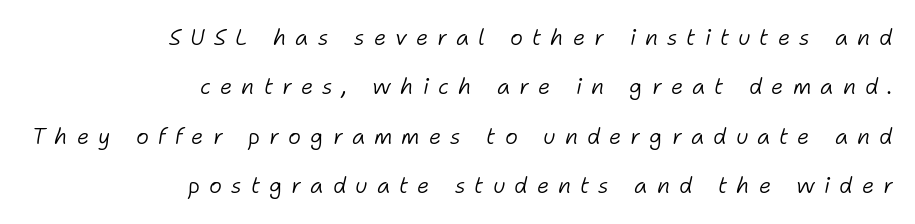
The block of text is sparse from top to bottom, with ample space between rows. The paragraph shown leans on its right margin. The horizontal fit of the characters is loose and conspicuously gappy. Is this a heavy cut? Hardly; it is regular or lighter. The area under the type is left untouched.
